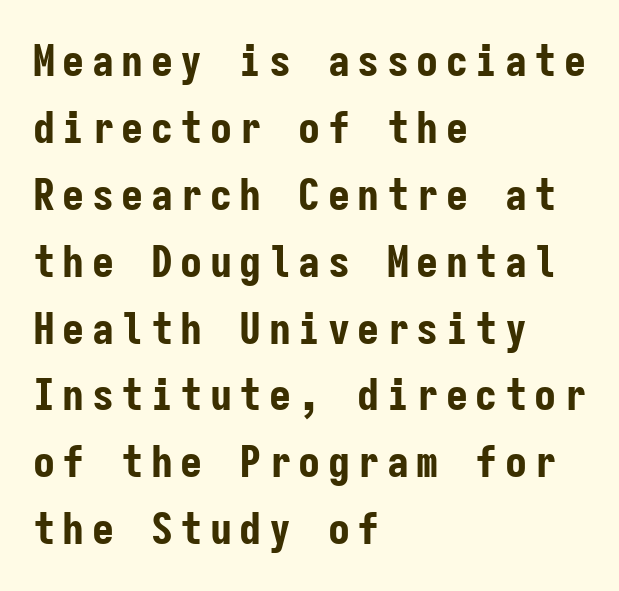
The image shows 44 px bold, condensed sans-serif type, upright, monospaced; set left-aligned, normal line spacing (1.52x), not underlined; low stroke contrast and a medium x-height.
